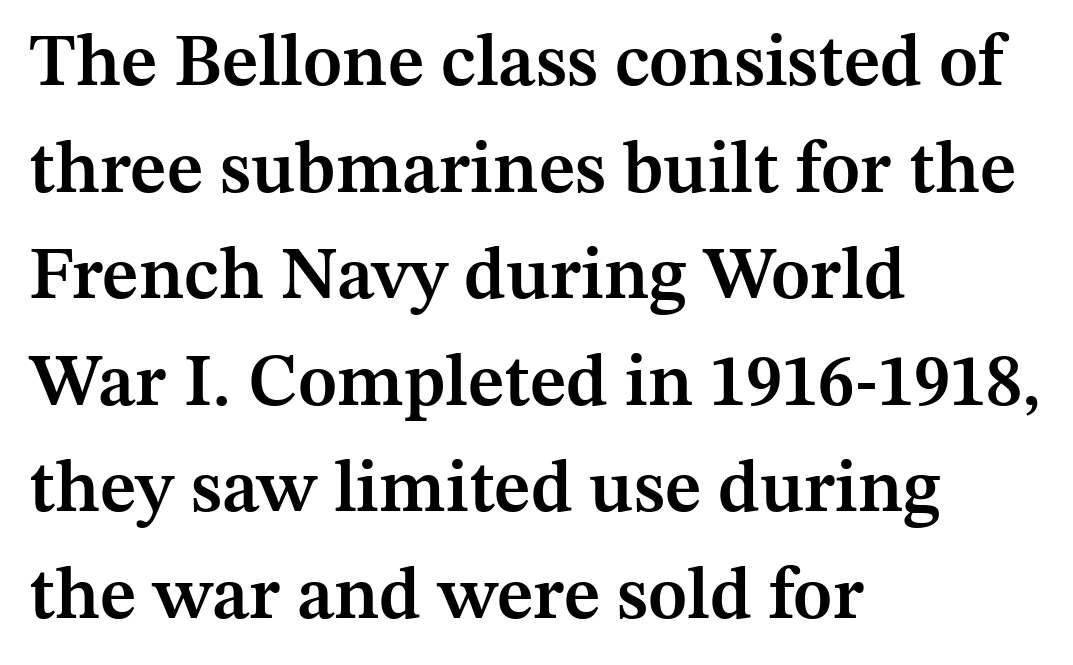
I'd call this a serif setting — the letters wear small feet. Characters remain perfectly vertical along every line. Descenders are the only things crossing below the line. These lines carry some extra weight — a demibold, not a full bold. Whoever set this chose a conventional vertical rhythm.
